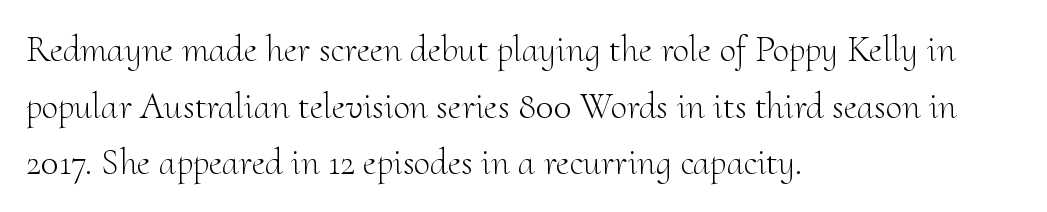
Q: Is the text bold? A: No.
Q: Is the text italic (slanted)? A: No, it is upright.
Q: Is the typeface a serif or a sans-serif typeface? A: Serif.
Q: Is the text underlined? A: No.
Q: How is the paragraph aligned? A: Left-aligned.
Q: Is the spacing between letters normal or unusually wide? A: Normal.
Q: Is the spacing between lines tight, normal or loose? A: Normal.
Q: Width (condensed, normal, or wide)? A: Normal.
Q: Stroke contrast? A: Medium.
Q: x-height? A: Small.
Q: Monospaced? A: No.
